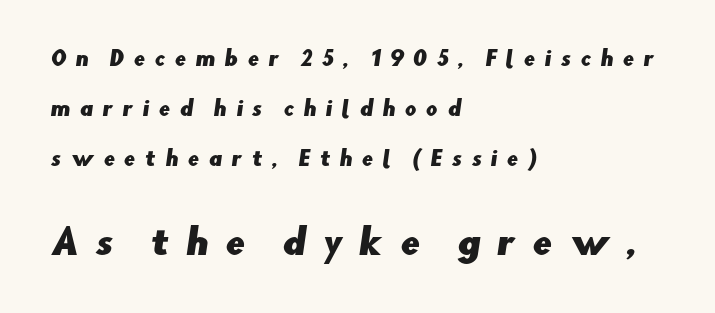
Q: Is the typeface a serif or a sans-serif typeface? A: Sans-serif.
Q: Is the text underlined? A: No.
Q: How is the paragraph aligned? A: Left-aligned.
Q: Is the spacing between letters normal or unusually wide? A: Unusually wide.
Q: Is the spacing between lines tight, normal or loose? A: Loose.
Q: Which block of text is set in a larger size, the first (top) or the second (bottom)? A: The second (bottom) one.
Q: Width (condensed, normal, or wide)? A: Normal.
Q: Stroke contrast? A: Low.
Q: x-height? A: Small.
Q: Monospaced? A: No.
